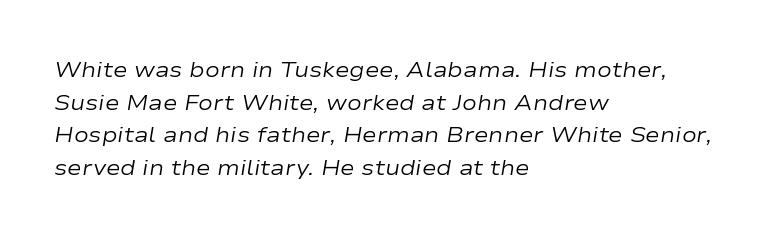
{"italic": "yes", "lean": "right", "slant_degrees": 9, "bold": "no", "underline": "no", "align": "left", "line_spacing": "normal", "line_spacing_ratio": 1.48, "letter_spacing": "normal", "letter_spacing_em": 0.0, "glyph_px": 22}
